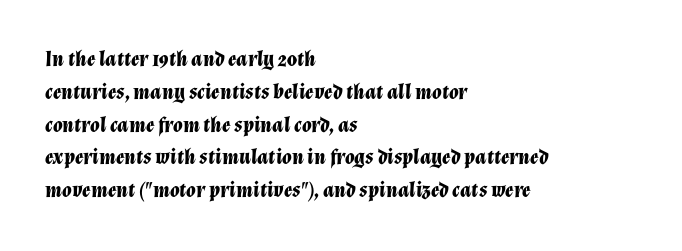
Q: Is the text bold? A: Yes.
Q: Is the text italic (slanted)? A: Yes, it leans right by about 12 degrees.
Q: Is the text underlined? A: No.
Q: How is the paragraph aligned? A: Left-aligned.
Q: Is the spacing between letters normal or unusually wide? A: Normal.
Q: Is the spacing between lines tight, normal or loose? A: Normal.
